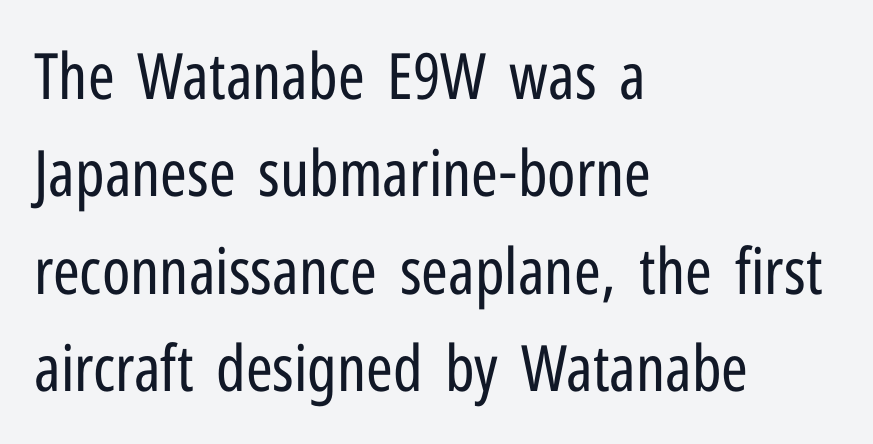
Q: Is the text bold? A: No.
Q: Is the text italic (slanted)? A: No, it is upright.
Q: Is the typeface a serif or a sans-serif typeface? A: Sans-serif.
Q: Is the text underlined? A: No.
Q: How is the paragraph aligned? A: Left-aligned.
Q: Is the spacing between letters normal or unusually wide? A: Normal.
Q: Is the spacing between lines tight, normal or loose? A: Normal.
Q: Width (condensed, normal, or wide)? A: Condensed.
Q: Stroke contrast? A: Low.
Q: x-height? A: Medium.
Q: Monospaced? A: No.
